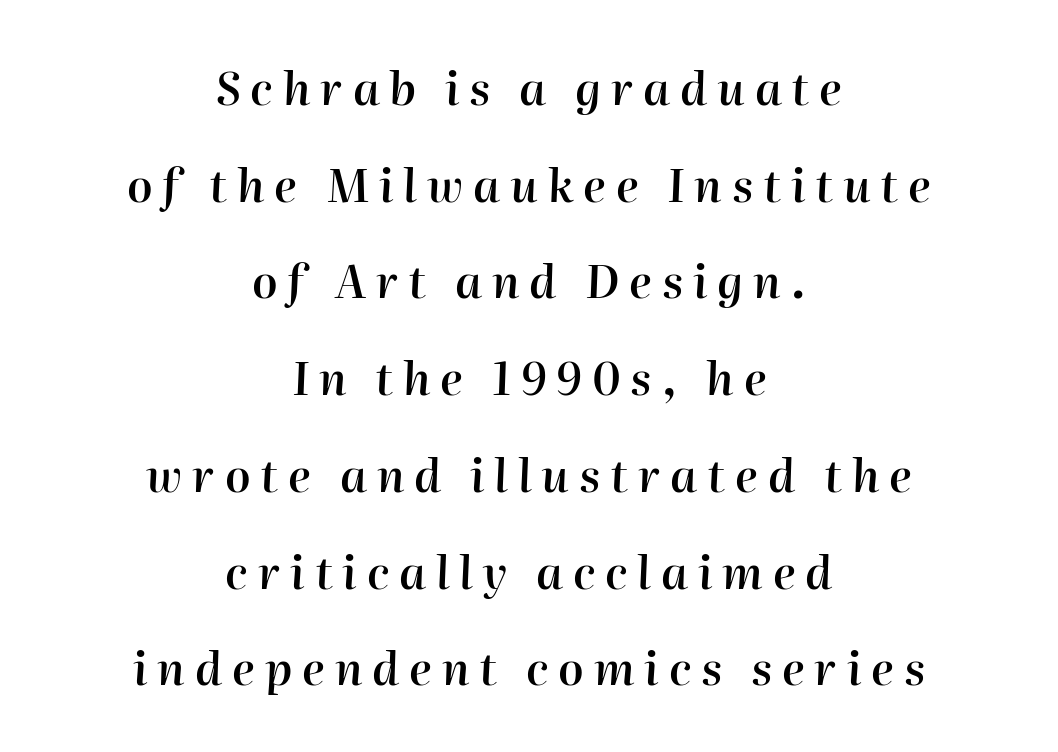
{"italic": "yes", "lean": "right", "slant_degrees": 2, "bold": "semi", "weight": "semibold", "width": "normal", "stroke_contrast": "high", "x_height": "medium", "monospaced": "no", "underline": "no", "align": "center", "line_spacing": "loose", "line_spacing_ratio": 2.15, "letter_spacing": "wide", "letter_spacing_em": 0.22, "glyph_px": 45}
